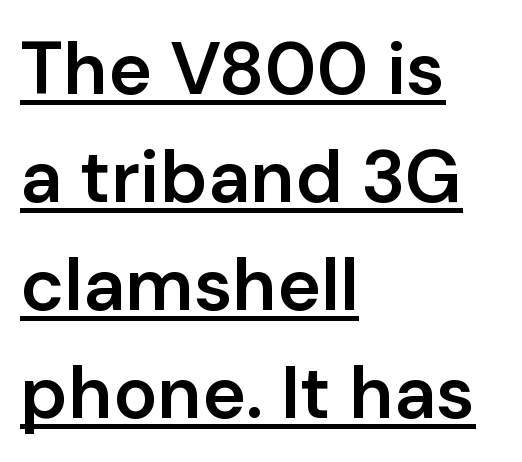
Q: Is the text bold? A: Semi-bold.
Q: Is the text italic (slanted)? A: No, it is upright.
Q: Is the typeface a serif or a sans-serif typeface? A: Sans-serif.
Q: Is the text underlined? A: Yes.
Q: How is the paragraph aligned? A: Left-aligned.
Q: Is the spacing between letters normal or unusually wide? A: Normal.
Q: Is the spacing between lines tight, normal or loose? A: Normal.
Q: Width (condensed, normal, or wide)? A: Normal.
Q: Stroke contrast? A: Low.
Q: x-height? A: Medium.
Q: Monospaced? A: No.
